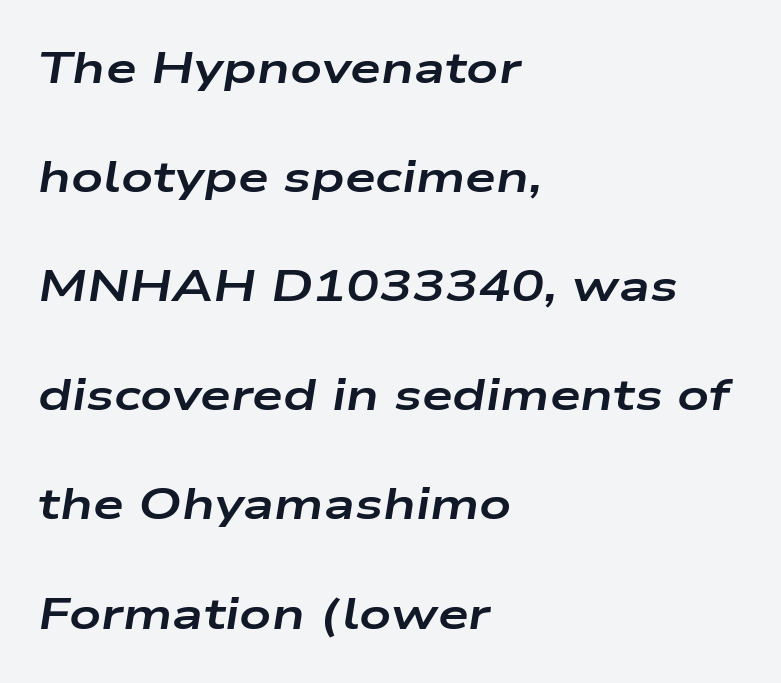
{"italic": "yes", "lean": "right", "slant_degrees": 9, "bold": "yes", "weight": "bold", "width": "wide", "stroke_contrast": "low", "x_height": "medium", "monospaced": "no", "underline": "no", "align": "left", "line_spacing": "loose", "line_spacing_ratio": 2.48, "letter_spacing": "normal", "letter_spacing_em": 0.0, "glyph_px": 44}
